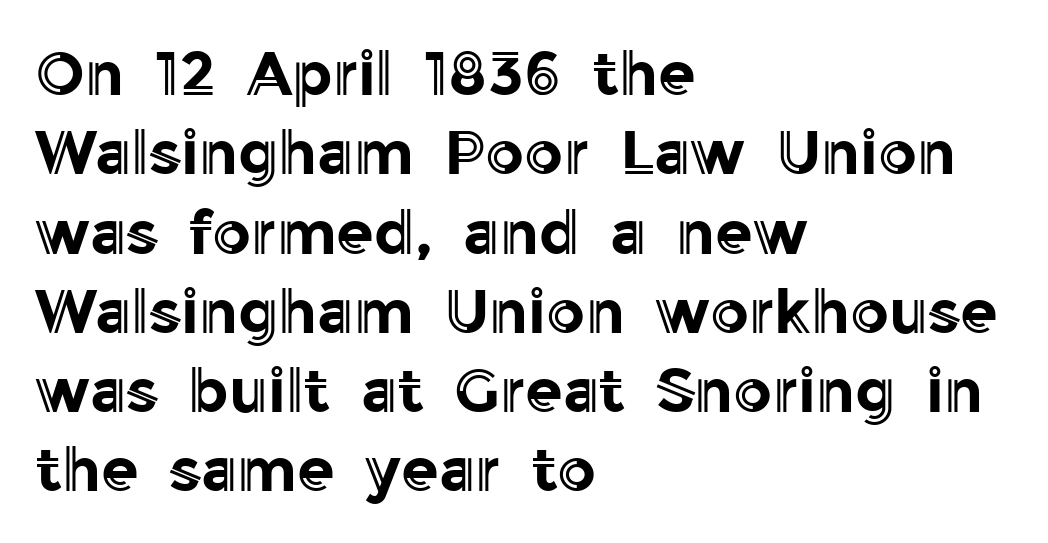
The image shows 61 px text type, upright; set left-aligned, normal line spacing (1.3x), normal letter spacing, not underlined; a medium x-height.
